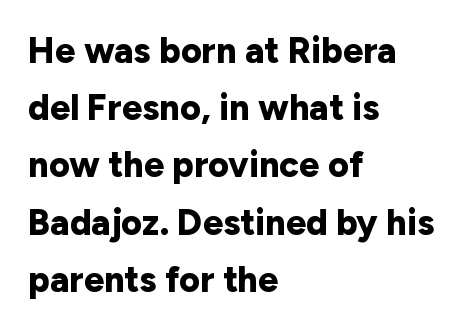
Q: Is the text bold? A: Yes.
Q: Is the text italic (slanted)? A: No, it is upright.
Q: Is the typeface a serif or a sans-serif typeface? A: Sans-serif.
Q: Is the text underlined? A: No.
Q: How is the paragraph aligned? A: Left-aligned.
Q: Is the spacing between letters normal or unusually wide? A: Normal.
Q: Is the spacing between lines tight, normal or loose? A: Normal.
Q: Width (condensed, normal, or wide)? A: Normal.
Q: Stroke contrast? A: Low.
Q: x-height? A: Medium.
Q: Monospaced? A: No.
